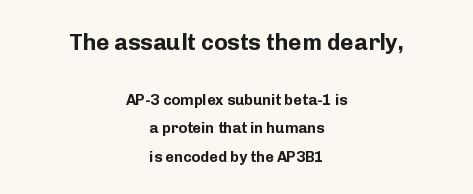
Q: Is the text bold? A: Yes.
Q: Is the text italic (slanted)? A: No, it is upright.
Q: Is the text underlined? A: No.
Q: How is the paragraph aligned? A: Centered.
Q: Is the spacing between letters normal or unusually wide? A: Normal.
Q: Which block of text is set in a larger size, the first (top) or the second (bottom)? A: The first (top) one.
